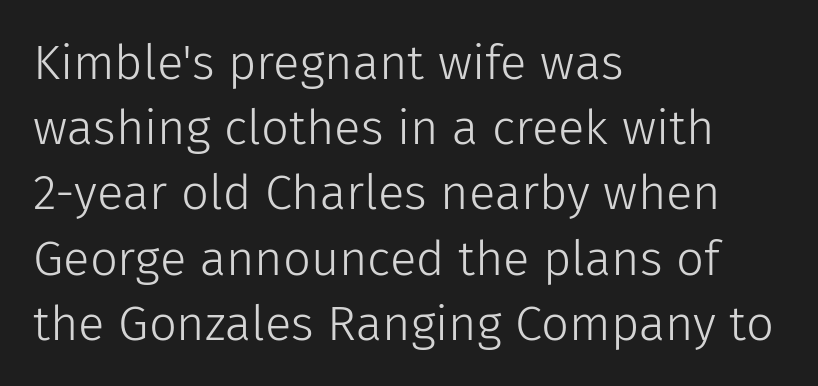
The gaps between neighbouring characters are ordinary and unremarkable. Students, observe: this is what conventionally led text looks like. You could not count columns in this text — the font is proportionally spaced. The font family rendered here belongs to the sans-serif group. Line beginnings align vertically; line endings do not.
